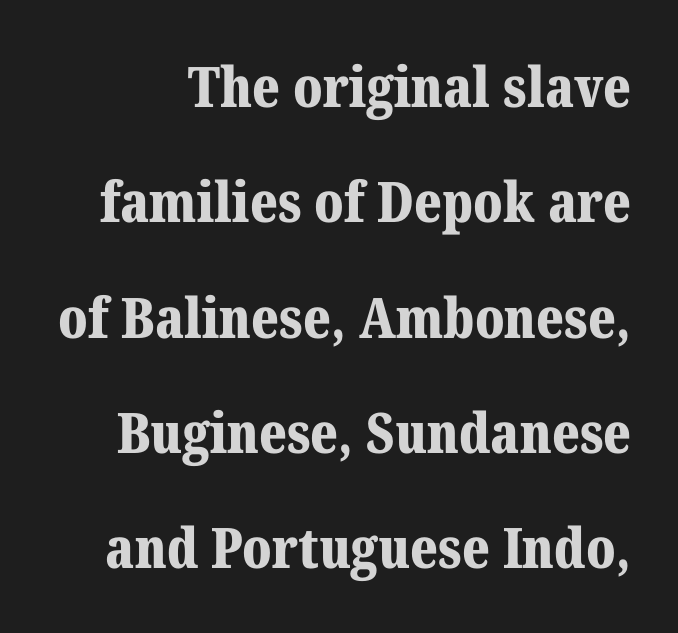
Look at the stroke-to-counter ratio: heavy, a bold. The designer went with a serif here, giving each stem small feet. Posture: upright roman. Horizontal bands of white between lines are thick stripes. Words float on clear page, feet unadorned.
